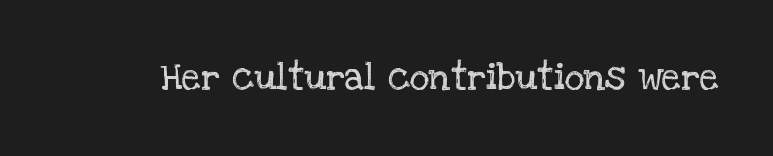
Q: Is the text bold? A: No.
Q: Is the text italic (slanted)? A: No, it is upright.
Q: Is the typeface a serif or a sans-serif typeface? A: Serif.
Q: Is the text underlined? A: No.
Q: Is the spacing between letters normal or unusually wide? A: Normal.
Q: Width (condensed, normal, or wide)? A: Normal.
Q: Stroke contrast? A: Low.
Q: x-height? A: Large.
Q: Monospaced? A: No.
